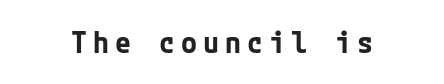
Q: Is the text bold? A: Yes.
Q: Is the text italic (slanted)? A: No, it is upright.
Q: Is the typeface a serif or a sans-serif typeface? A: Sans-serif.
Q: Is the text underlined? A: No.
Q: Is the spacing between letters normal or unusually wide? A: Unusually wide.
Q: Width (condensed, normal, or wide)? A: Normal.
Q: Stroke contrast? A: Low.
Q: x-height? A: Medium.
